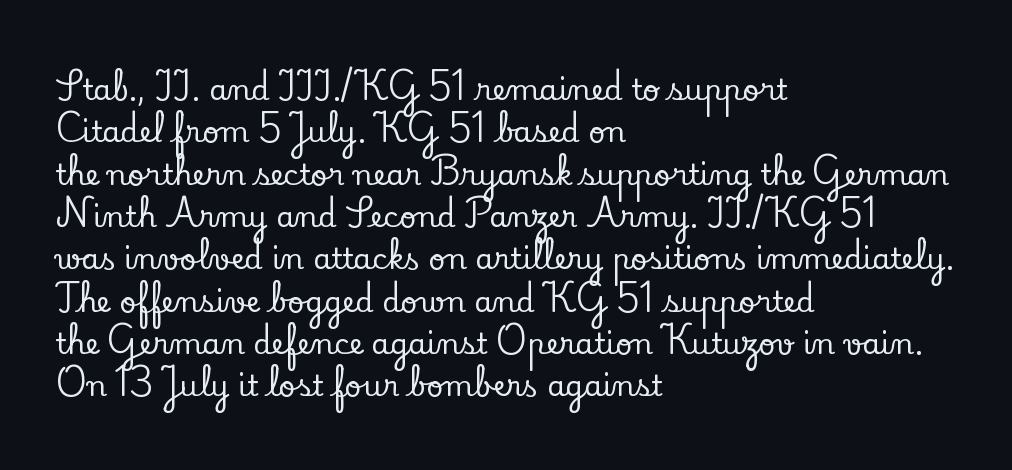
{"serif": "yes", "italic": "no", "width": "normal", "stroke_contrast": "low", "x_height": "small", "monospaced": "no", "underline": "no", "align": "left", "line_spacing": "normal", "line_spacing_ratio": 1.46, "letter_spacing": "normal", "letter_spacing_em": 0.0, "glyph_px": 29}
